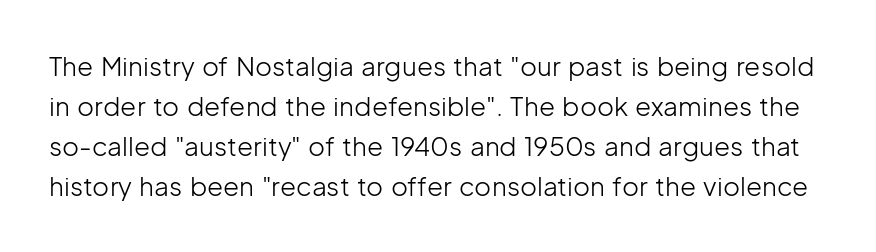
The image shows 26 px text type, upright; set normal line spacing (1.54x), normal letter spacing, not underlined.
